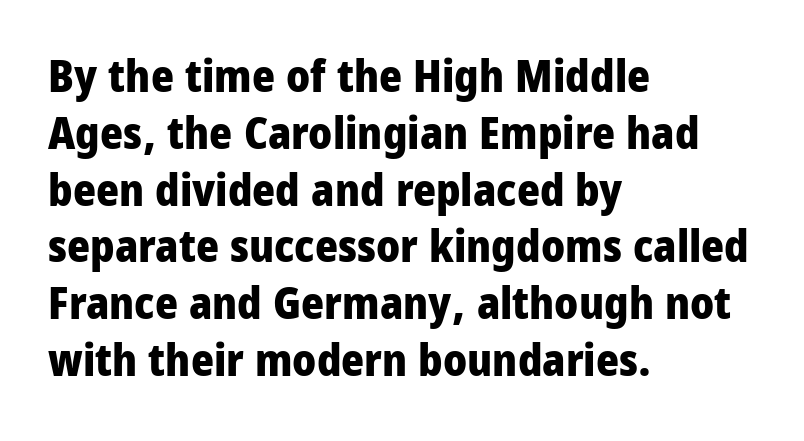
The lettering holds an erect, upright posture throughout. The type family on display is of the sans-serif kind. The vertical gap from one line to the next is medium. Each word holds together tightly as a unit, with standard inter-letter gaps.
